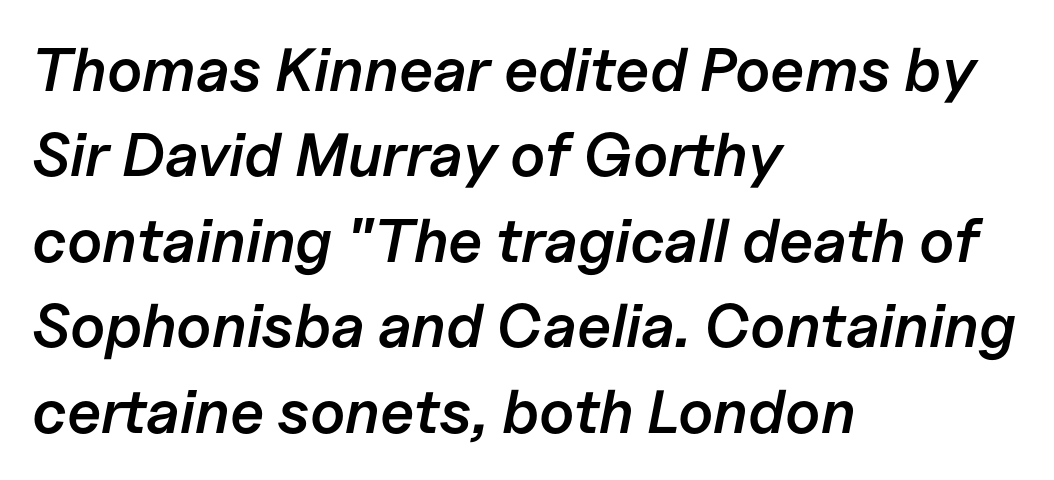
Q: Is the text bold? A: Semi-bold.
Q: Is the text italic (slanted)? A: Yes, it leans right by about 11 degrees.
Q: Is the text underlined? A: No.
Q: How is the paragraph aligned? A: Left-aligned.
Q: Is the spacing between letters normal or unusually wide? A: Normal.
Q: Is the spacing between lines tight, normal or loose? A: Normal.
Q: Width (condensed, normal, or wide)? A: Normal.
Q: Stroke contrast? A: Low.
Q: x-height? A: Medium.
Q: Monospaced? A: No.
